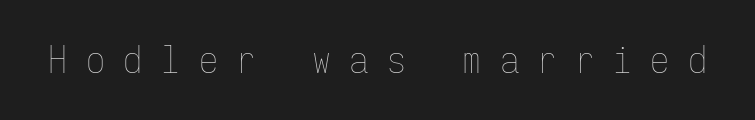
The image shows 38 px thin, condensed type, upright, monospaced; set unusually wide letter spacing (+0.49 em), not underlined; low stroke contrast and a medium x-height.
